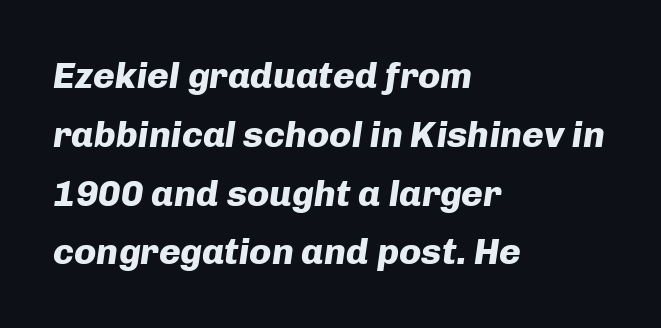
This sample uses an oblique cut, with every glyph tilted off the vertical. The lines in this sample share a left origin and differ only in where they stop. Any mark beneath the type? The region is blank. Heavy, bold letterforms.
